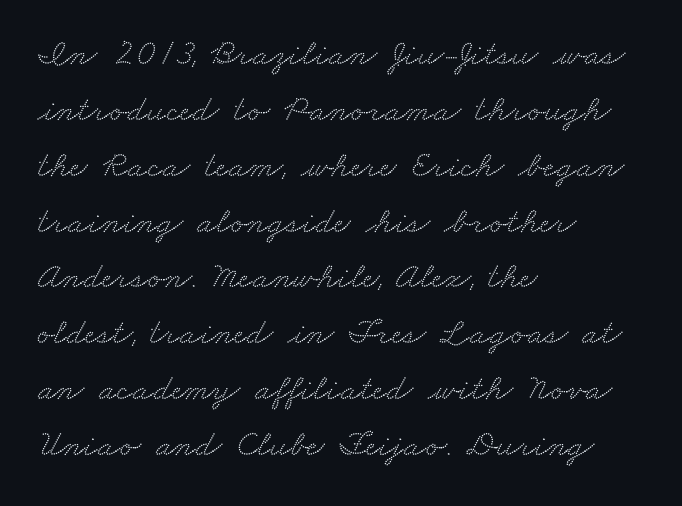
{"serif": "yes", "width": "wide", "stroke_contrast": "medium", "x_height": "small", "monospaced": "no", "underline": "no", "align": "left", "line_spacing": "normal", "line_spacing_ratio": 1.51, "letter_spacing": "normal", "letter_spacing_em": 0.0, "glyph_px": 37}
